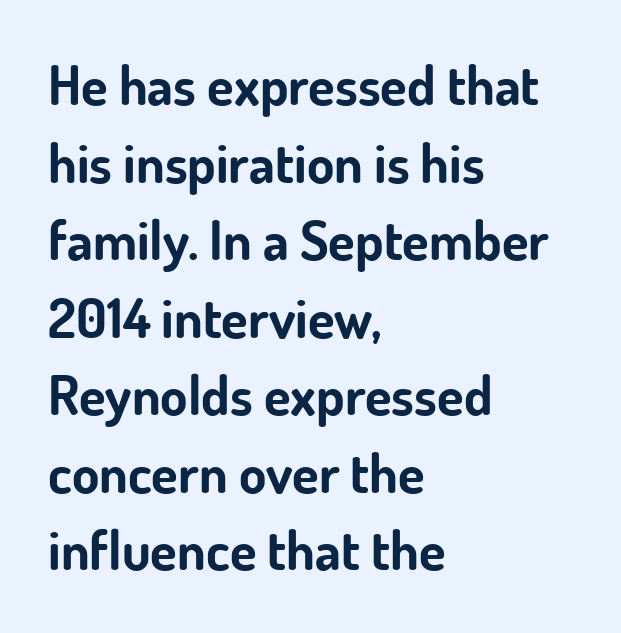
The image shows 55 px bold sans-serif type, upright; set left-aligned, normal line spacing (1.41x), normal letter spacing, not underlined; low stroke contrast and a small x-height.
